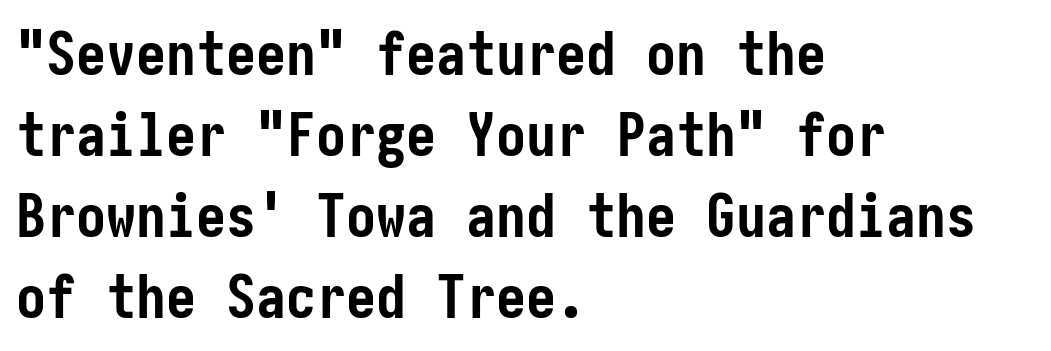
{"serif": "no", "italic": "no", "bold": "yes", "weight": "semibold", "width": "condensed", "stroke_contrast": "low", "x_height": "medium", "underline": "no", "align": "left", "line_spacing": "normal", "line_spacing_ratio": 1.35, "letter_spacing": "normal", "letter_spacing_em": 0.0, "glyph_px": 60}
